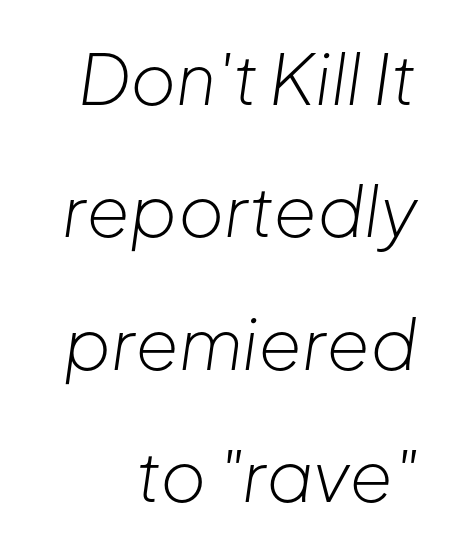
The image shows 70 px light type, italic (leaning right); set line spacing 1.89x, normal letter spacing, not underlined; low stroke contrast and a medium x-height.
